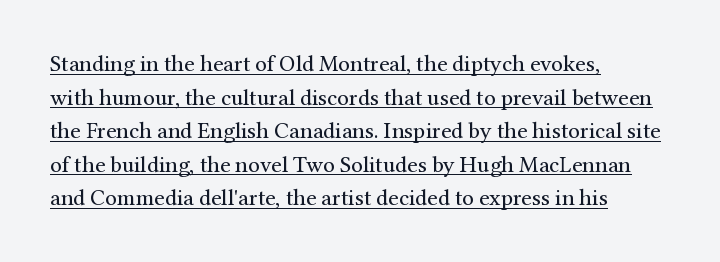
The compositor pushed each line to the left boundary. A typesetter would mark this as roman, not italic. The strokes are not fattened; the text isn't bold. No extra tracking has been applied to these lines. The specimen includes a rule beneath the text block's lines.
